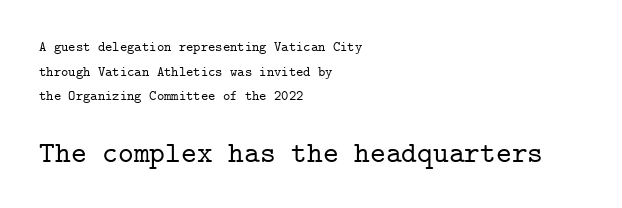
Q: Is the text italic (slanted)? A: No, it is upright.
Q: Is the typeface a serif or a sans-serif typeface? A: Serif.
Q: Is the text underlined? A: No.
Q: How is the paragraph aligned? A: Left-aligned.
Q: Is the spacing between letters normal or unusually wide? A: Normal.
Q: Which block of text is set in a larger size, the first (top) or the second (bottom)? A: The second (bottom) one.
Q: Width (condensed, normal, or wide)? A: Normal.
Q: Stroke contrast? A: Low.
Q: x-height? A: Medium.
Q: Monospaced? A: Yes.
